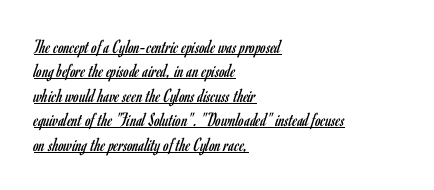
The image shows 20 px text type; set left-aligned, line spacing 1.22x, normal letter spacing, underlined.
